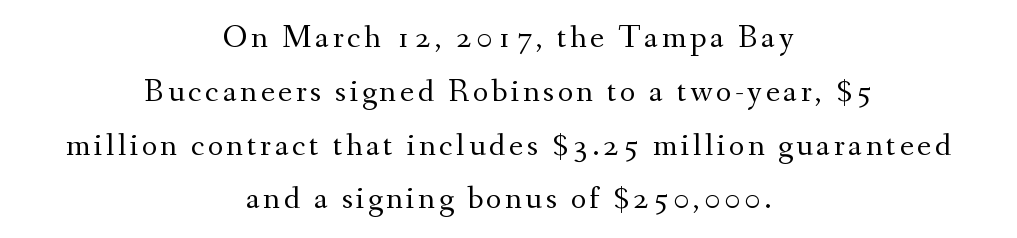
The image shows 33 px regular-weight serif type, upright; set centered, normal line spacing (1.63x), not underlined; medium stroke contrast and a small x-height.
